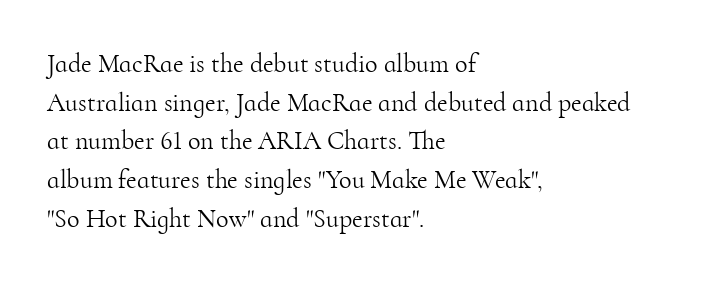
{"italic": "no", "bold": "no", "underline": "no", "align": "left", "line_spacing": "normal", "line_spacing_ratio": 1.49, "letter_spacing": "normal", "letter_spacing_em": 0.0, "glyph_px": 26}
